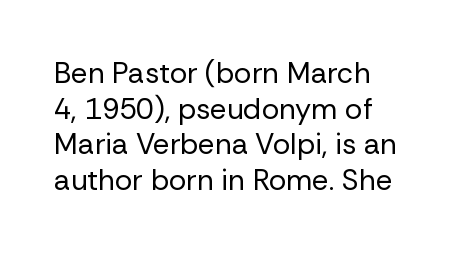
You can tell from the bare stems that sans-serif type was used. Characters remain perfectly vertical along every line. Does extra space separate the letters? No, they use regular spacing. Each row of text sits above clean, open space.
